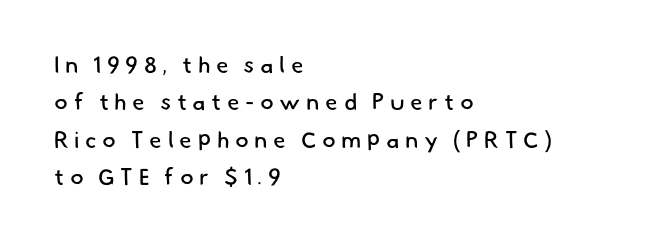
The image shows 23 px text type; set left-aligned, normal line spacing (1.63x), unusually wide letter spacing (+0.24 em), not underlined.
